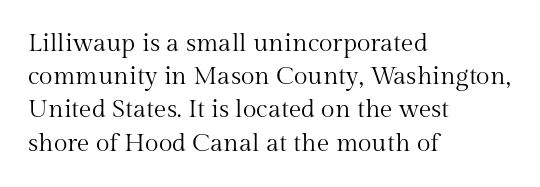
The image shows 25 px text type, upright; set left-aligned, normal line spacing (1.33x), normal letter spacing, not underlined.
